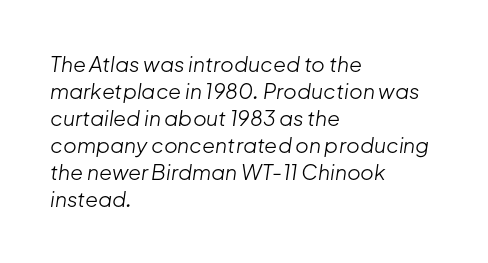
Q: Is the text bold? A: No.
Q: Is the text italic (slanted)? A: Yes, it leans right by about 8 degrees.
Q: Is the text underlined? A: No.
Q: How is the paragraph aligned? A: Left-aligned.
Q: Is the spacing between letters normal or unusually wide? A: Normal.
Q: Is the spacing between lines tight, normal or loose? A: Normal.
